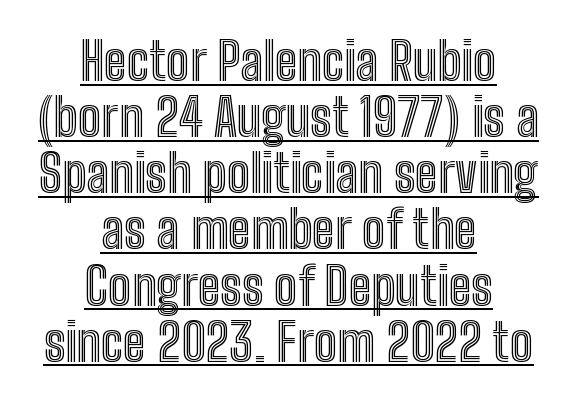
Q: Is the text italic (slanted)? A: No, it is upright.
Q: Is the text underlined? A: Yes.
Q: How is the paragraph aligned? A: Centered.
Q: Is the spacing between letters normal or unusually wide? A: Normal.
Q: Is the spacing between lines tight, normal or loose? A: Tight.
Q: Width (condensed, normal, or wide)? A: Condensed.
Q: x-height? A: Medium.
Q: Monospaced? A: No.
